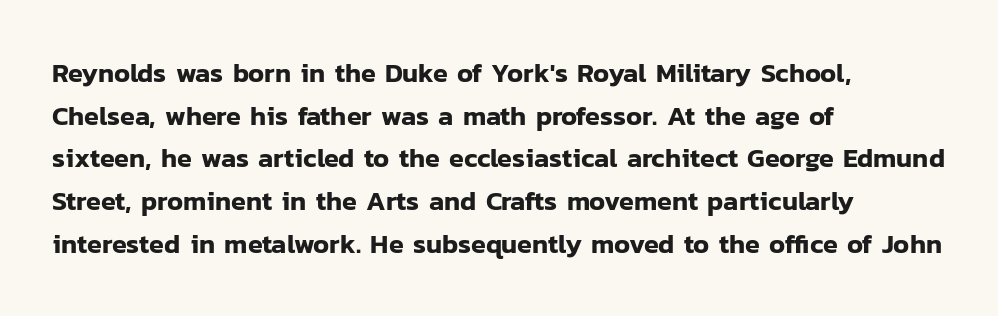
{"italic": "no", "underline": "no", "align": "left", "line_spacing": "normal", "line_spacing_ratio": 1.58, "letter_spacing": "normal", "letter_spacing_em": 0.0, "glyph_px": 27}
